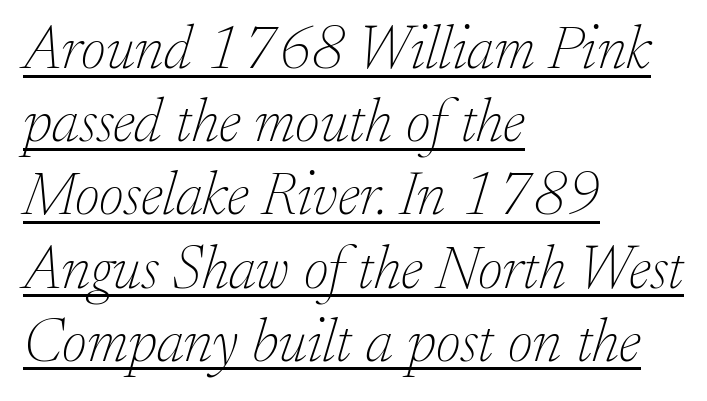
Q: Is the text bold? A: No.
Q: Is the text italic (slanted)? A: Yes, it leans right by about 17 degrees.
Q: Is the typeface a serif or a sans-serif typeface? A: Serif.
Q: Is the text underlined? A: Yes.
Q: How is the paragraph aligned? A: Left-aligned.
Q: Is the spacing between letters normal or unusually wide? A: Normal.
Q: Width (condensed, normal, or wide)? A: Normal.
Q: Stroke contrast? A: Low.
Q: x-height? A: Small.
Q: Monospaced? A: No.
